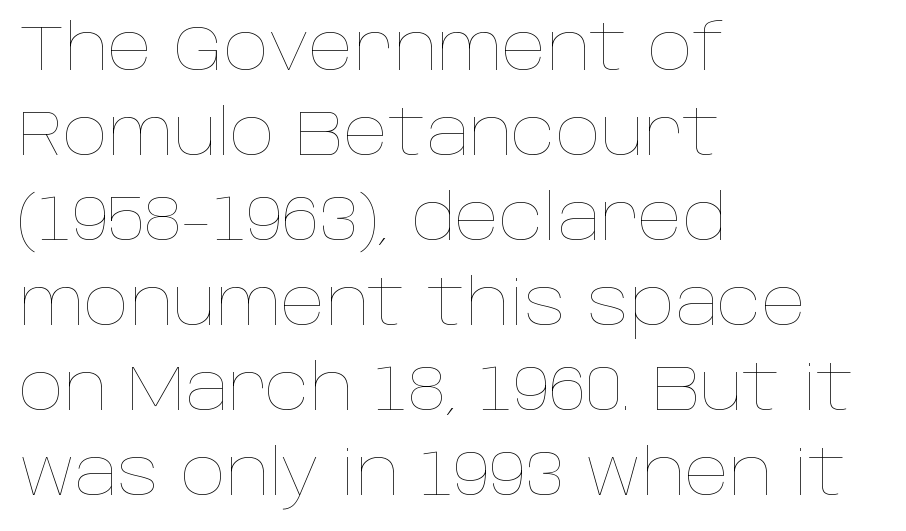
No heavy texture on the line: the type isn't bold. Horizontally, the lines are justified to the leading edge only. The rendering uses natural spacing where letterforms have individual widths. The strip under each line holds only bare page.
